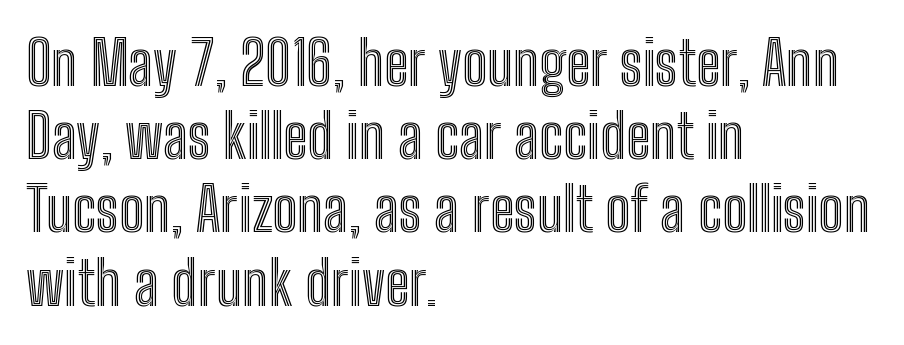
The image shows 60 px condensed type, upright; set left-aligned, line spacing 1.22x, normal letter spacing, not underlined; a medium x-height.
